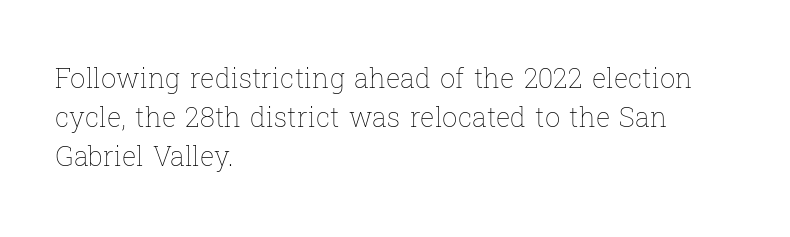
Nothing heavy about these letters — not bold at all. The block of text has a typical density, with ordinary space between rows. Posture: straight, roman, zero tilt. Quick note: underline off. The letterforms sit shoulder to shoulder at normal distance.
